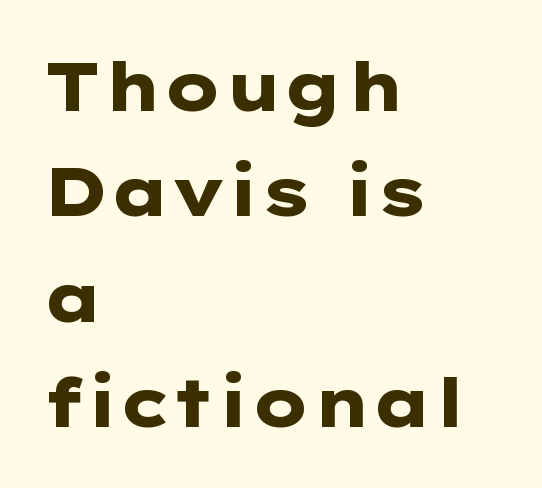
The image shows 68 px heavy, wide sans-serif type, upright; set left-aligned, normal line spacing (1.55x), normal letter spacing, not underlined; low stroke contrast and a medium x-height.
